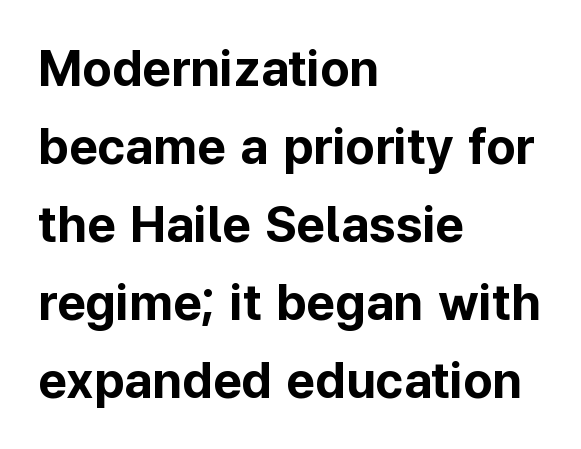
Q: Is the text bold? A: Yes.
Q: Is the text italic (slanted)? A: No, it is upright.
Q: Is the typeface a serif or a sans-serif typeface? A: Sans-serif.
Q: Is the text underlined? A: No.
Q: How is the paragraph aligned? A: Left-aligned.
Q: Is the spacing between letters normal or unusually wide? A: Normal.
Q: Is the spacing between lines tight, normal or loose? A: Normal.
Q: Width (condensed, normal, or wide)? A: Normal.
Q: Stroke contrast? A: Low.
Q: x-height? A: Medium.
Q: Monospaced? A: No.
